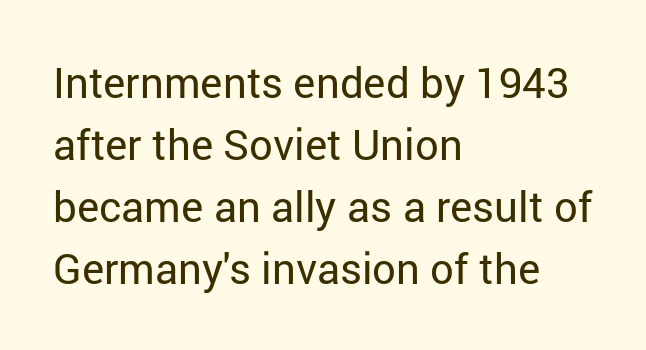
The image shows 42 px regular-weight sans-serif type, upright; set left-aligned, normal line spacing (1.48x), normal letter spacing, not underlined; low stroke contrast and a medium x-height.
